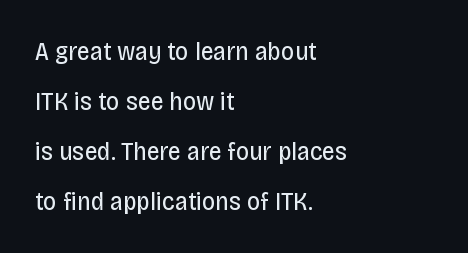
{"italic": "no", "bold": "no", "underline": "no", "align": "left", "line_spacing": "loose", "line_spacing_ratio": 1.92, "letter_spacing": "normal", "letter_spacing_em": 0.0, "glyph_px": 26}
